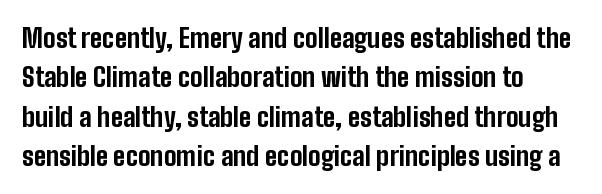
{"italic": "no", "bold": "yes", "underline": "no", "align": "left", "line_spacing": "normal", "line_spacing_ratio": 1.51, "letter_spacing": "normal", "letter_spacing_em": 0.0, "glyph_px": 26}
